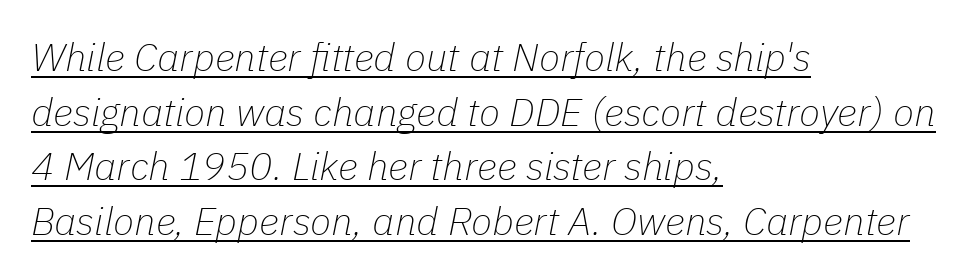
Horizontal bands of white between lines are of average thickness. You can tell it's italic because the verticals aren't actually vertical. Spacing verdict: proportional, widths tailored to each character. The paragraph shown leans on its left margin. Glyph-to-glyph distance matches everyday printed text.
